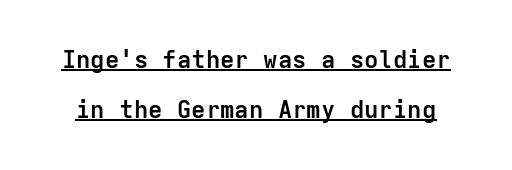
How heavy is the stroke? Heavy — this is a bold. There is no visible air inserted between adjacent glyphs. Is there any slant? The stems are plumb. Somebody hit Ctrl+U on this one — the words are underlined. The rendering uses a large line-height, opening up the rows.
